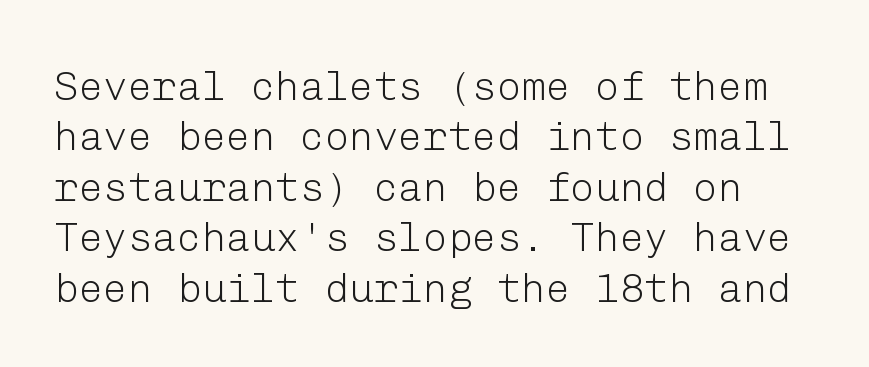
{"serif": "no", "italic": "no", "bold": "no", "weight": "light", "width": "normal", "stroke_contrast": "low", "x_height": "medium", "underline": "no", "line_spacing_ratio": 1.23, "letter_spacing": "normal", "letter_spacing_em": 0.0, "glyph_px": 41}
